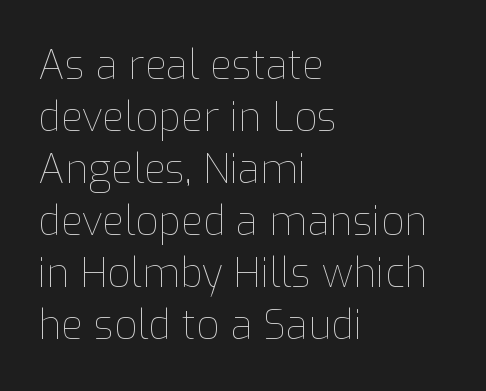
{"italic": "no", "bold": "no", "weight": "thin", "width": "normal", "stroke_contrast": "low", "x_height": "medium", "monospaced": "no", "underline": "no", "align": "left", "line_spacing": "normal", "line_spacing_ratio": 1.3, "letter_spacing": "normal", "letter_spacing_em": 0.0, "glyph_px": 40}
